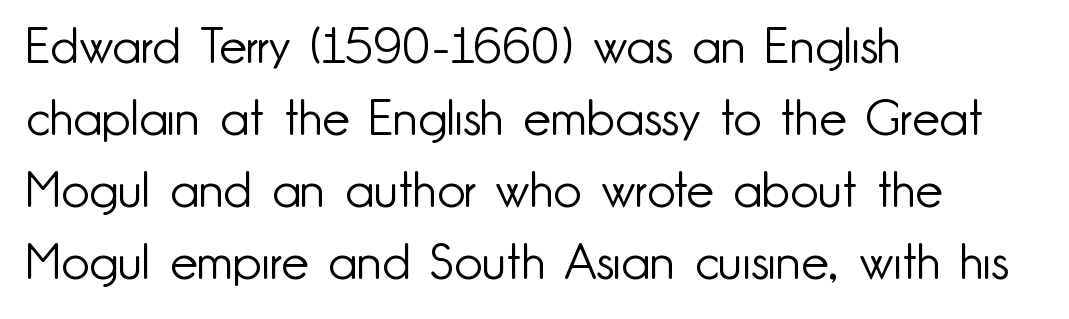
Q: Is the text bold? A: No.
Q: Is the text italic (slanted)? A: No, it is upright.
Q: Is the typeface a serif or a sans-serif typeface? A: Sans-serif.
Q: Is the text underlined? A: No.
Q: How is the paragraph aligned? A: Left-aligned.
Q: Is the spacing between letters normal or unusually wide? A: Normal.
Q: Is the spacing between lines tight, normal or loose? A: Normal.
Q: Width (condensed, normal, or wide)? A: Normal.
Q: Stroke contrast? A: Low.
Q: x-height? A: Small.
Q: Monospaced? A: No.
